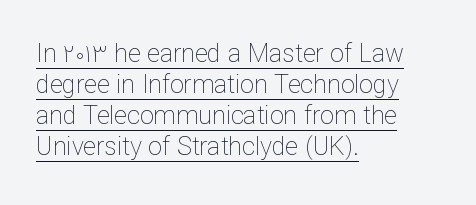
The image shows 25 px text type, upright; set left-aligned, line spacing 1.24x, normal letter spacing, underlined.
